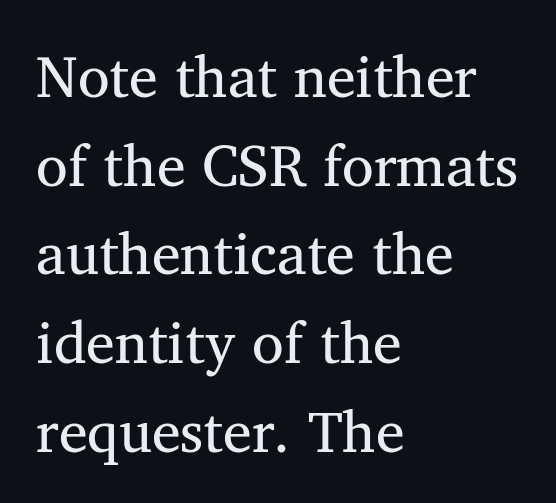
The image shows 58 px regular-weight serif type, upright; set left-aligned, normal line spacing (1.53x), normal letter spacing, not underlined; medium stroke contrast and a medium x-height.
